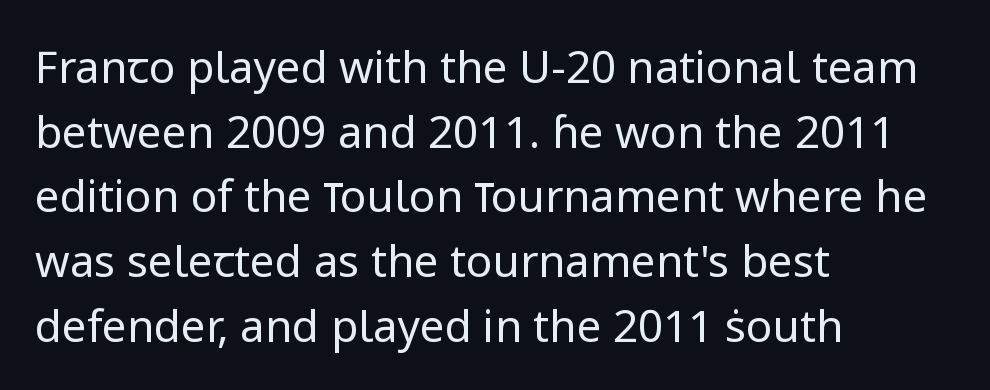
Look at the bottom of the vertical strokes: they stop flat, with no serifs. Layout note: lines flush left. Plain, unruled lines of type. The passage shown stacks its lines at a standard gap. This rendering leaves character spacing at its baseline value. This sample has the flowing, uneven cadence of proportional lettering.
